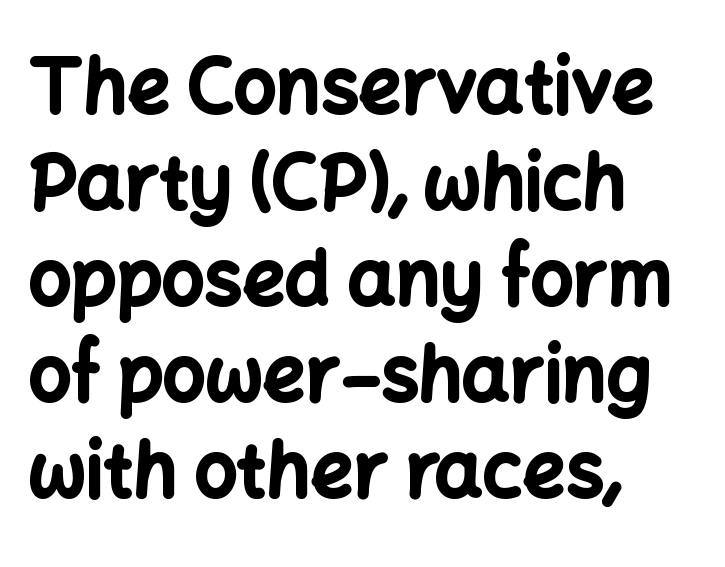
Q: Is the text bold? A: Yes.
Q: Is the text italic (slanted)? A: No, it is upright.
Q: Is the typeface a serif or a sans-serif typeface? A: Sans-serif.
Q: Is the text underlined? A: No.
Q: How is the paragraph aligned? A: Left-aligned.
Q: Is the spacing between letters normal or unusually wide? A: Normal.
Q: Is the spacing between lines tight, normal or loose? A: Normal.
Q: Width (condensed, normal, or wide)? A: Normal.
Q: Stroke contrast? A: Low.
Q: x-height? A: Medium.
Q: Monospaced? A: No.
